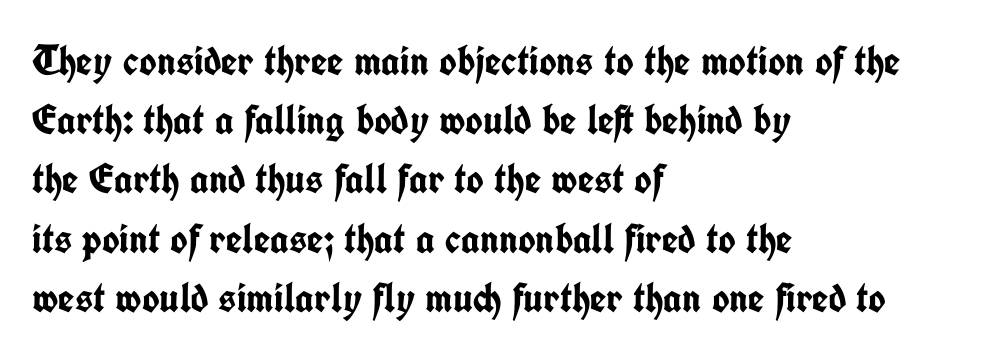
The image shows 42 px semibold, condensed sans-serif type, upright; set left-aligned, normal line spacing (1.41x), normal letter spacing, not underlined; low stroke contrast and a medium x-height.
